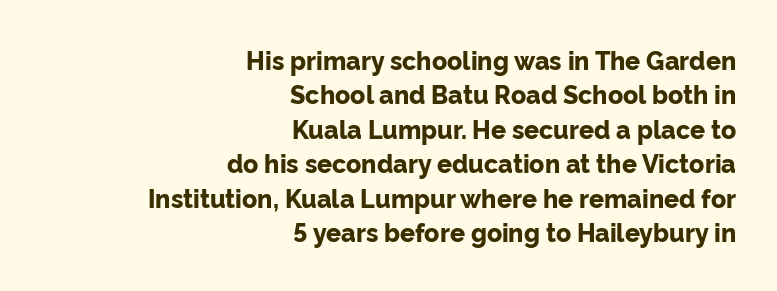
The image shows 25 px bold type, upright; set right-aligned, normal line spacing (1.38x), normal letter spacing, not underlined.
